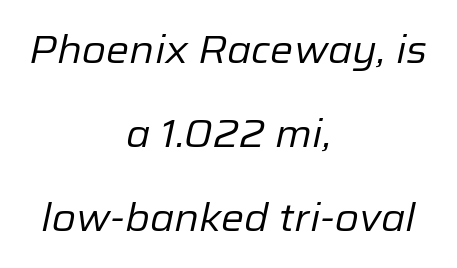
{"italic": "yes", "lean": "right", "slant_degrees": 12, "bold": "no", "weight": "regular", "width": "normal", "stroke_contrast": "low", "x_height": "medium", "monospaced": "no", "underline": "no", "align": "center", "line_spacing": "loose", "line_spacing_ratio": 2.16, "letter_spacing": "normal", "letter_spacing_em": 0.0, "glyph_px": 39}
